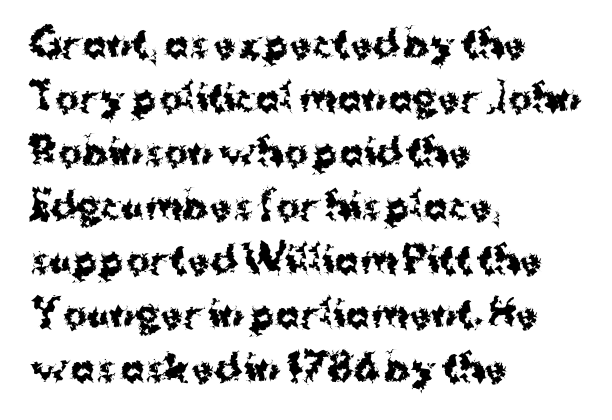
A typesetter would mark this as roman, not italic. Serif or sans? Sans — the stroke terminals are bare. Here the designer chose a conventional face with non-uniform glyph widths. One-word summary of the alignment: left. Beneath every word, the page is bare. Between one letter and the next there's only the usual sliver of space.
